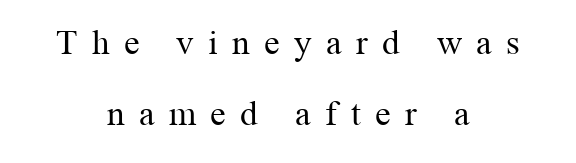
The image shows 35 px regular-weight serif type, upright; set centered, loose line spacing (2.04x), unusually wide letter spacing (+0.41 em), not underlined; medium stroke contrast and a medium x-height.
